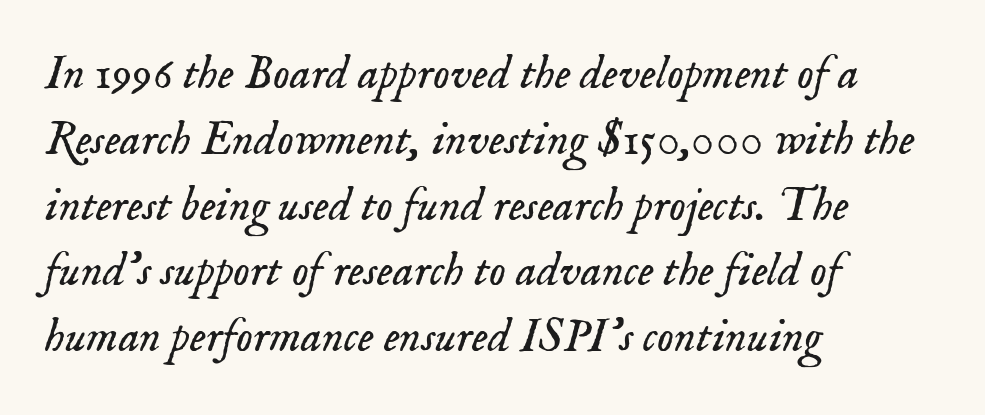
{"serif": "yes", "italic": "yes", "lean": "right", "slant_degrees": 18, "bold": "no", "weight": "light", "width": "normal", "stroke_contrast": "low", "x_height": "small", "monospaced": "no", "underline": "no", "align": "left", "line_spacing": "normal", "line_spacing_ratio": 1.4, "letter_spacing": "normal", "letter_spacing_em": 0.0, "glyph_px": 47}
